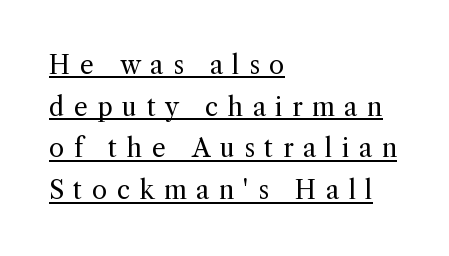
{"italic": "no", "bold": "no", "underline": "yes", "align": "left", "line_spacing": "normal", "line_spacing_ratio": 1.67, "letter_spacing": "wide", "letter_spacing_em": 0.38, "glyph_px": 25}
